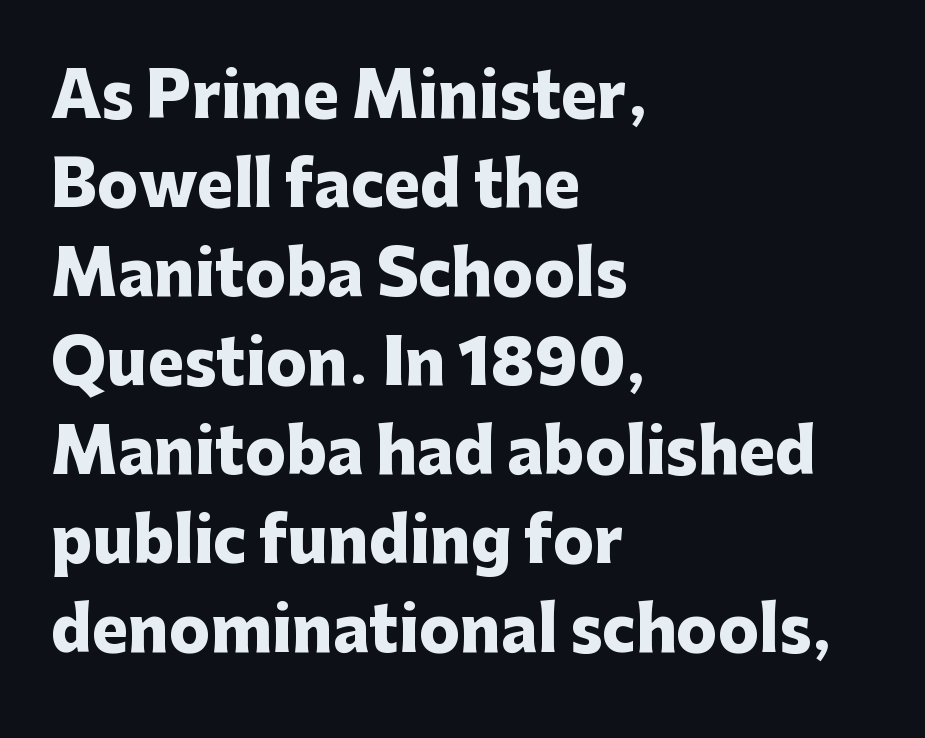
The image shows 61 px heavy sans-serif type, upright; set left-aligned, normal line spacing (1.46x), normal letter spacing, not underlined; low stroke contrast and a medium x-height.
